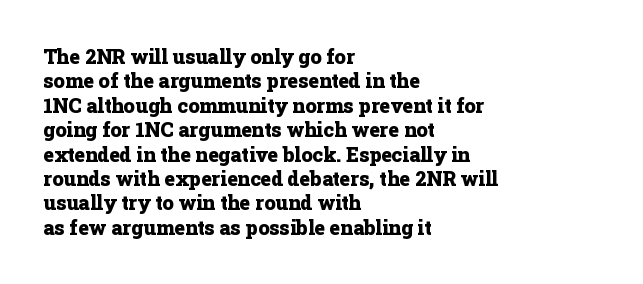
The image shows 20 px bold type, upright; set left-aligned, line spacing 1.22x, normal letter spacing, not underlined.
